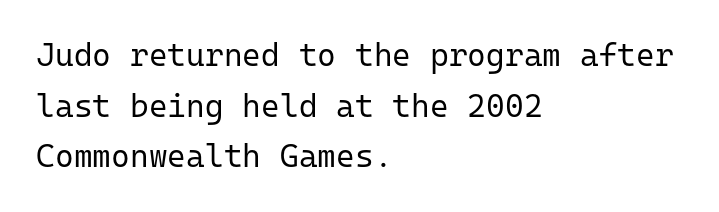
The image shows 32 px regular-weight sans-serif type, upright, monospaced; set left-aligned, normal line spacing (1.58x), normal letter spacing, not underlined; low stroke contrast and a medium x-height.
